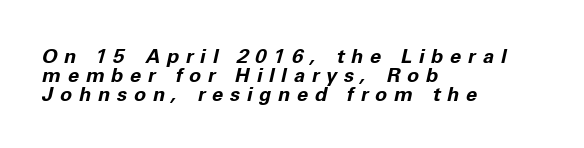
The image shows 20 px bold type, italic (leaning right); set left-aligned, tight line spacing (0.95x), unusually wide letter spacing (+0.34 em), not underlined.
